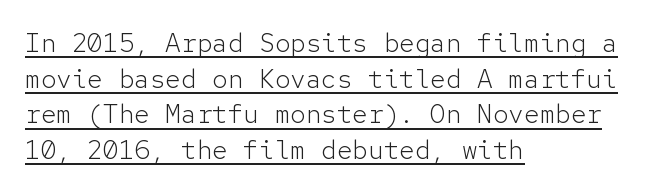
The type is set solid horizontally, with unmodified tracking. The line-height multiplier appears to be the usual default. Stroke thickness stays within the range of a standard reading face or lighter. The paragraph has a hard left edge and a soft right edge.
